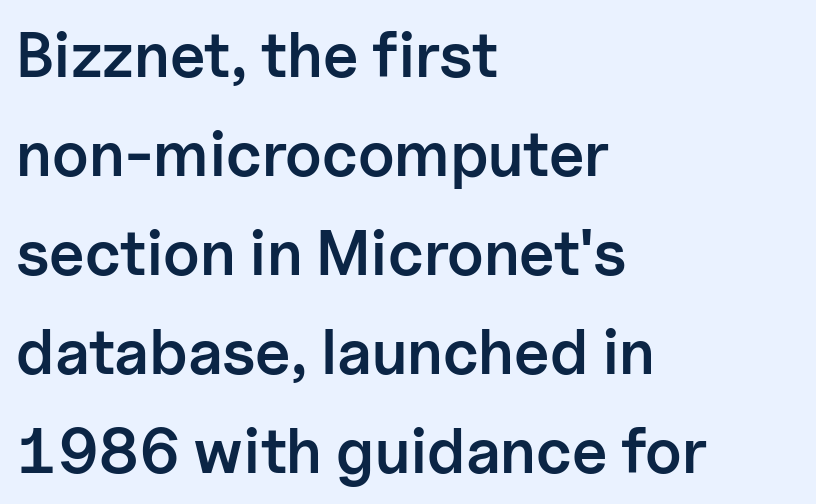
The image shows 63 px semibold sans-serif type, upright; set left-aligned, normal line spacing (1.57x), normal letter spacing, not underlined; low stroke contrast and a medium x-height.
